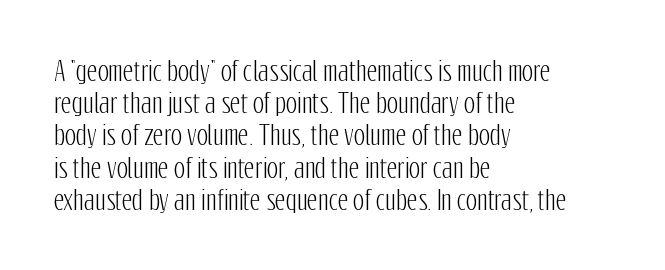
Q: Is the text italic (slanted)? A: No, it is upright.
Q: Is the text underlined? A: No.
Q: How is the paragraph aligned? A: Left-aligned.
Q: Is the spacing between letters normal or unusually wide? A: Normal.
